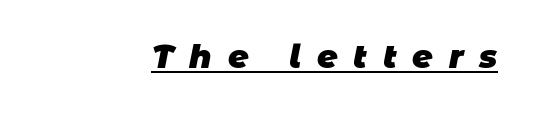
{"serif": "no", "bold": "yes", "weight": "heavy", "width": "normal", "stroke_contrast": "low", "x_height": "large", "monospaced": "no", "underline": "yes", "letter_spacing": "wide", "letter_spacing_em": 0.49, "glyph_px": 32}
